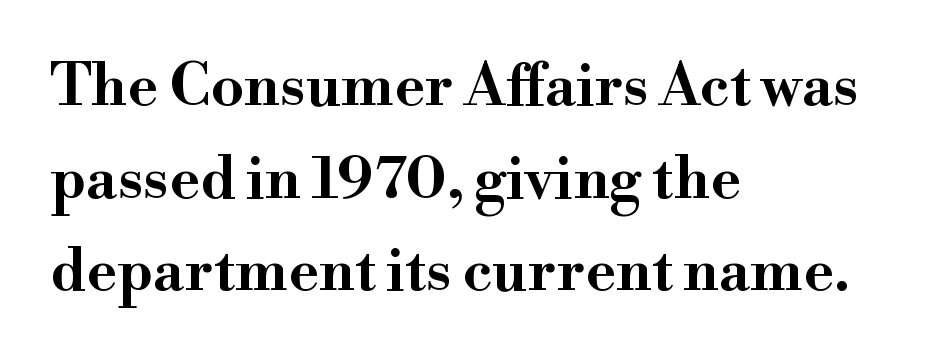
{"serif": "yes", "italic": "no", "width": "wide", "stroke_contrast": "high", "x_height": "small", "monospaced": "no", "underline": "no", "align": "left", "line_spacing": "normal", "line_spacing_ratio": 1.57, "letter_spacing": "normal", "letter_spacing_em": 0.0, "glyph_px": 59}
